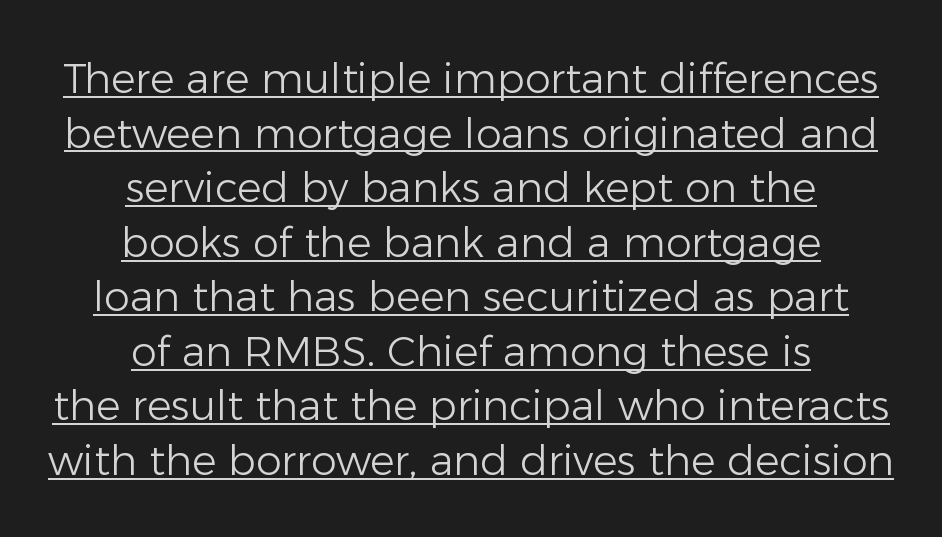
The image shows 41 px light sans-serif type, upright; set centered, normal line spacing (1.33x), normal letter spacing, underlined; low stroke contrast and a medium x-height.
